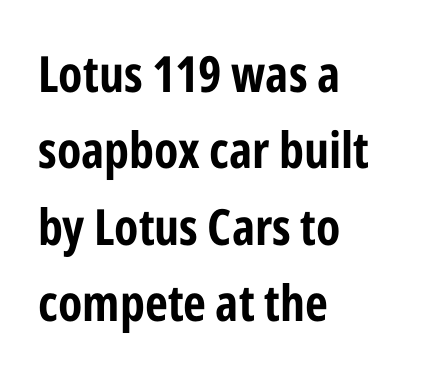
{"serif": "no", "italic": "no", "width": "condensed", "stroke_contrast": "low", "x_height": "medium", "monospaced": "no", "underline": "no", "align": "left", "line_spacing": "normal", "line_spacing_ratio": 1.53, "letter_spacing": "normal", "letter_spacing_em": 0.0, "glyph_px": 50}
